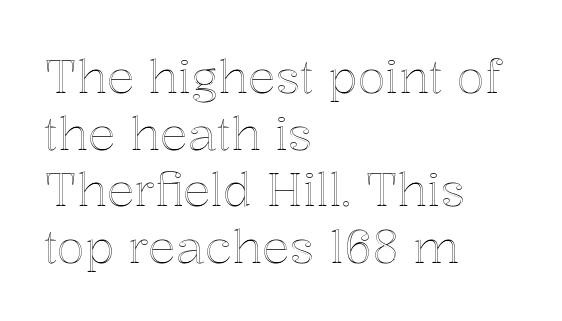
The image shows 46 px text type, upright; set left-aligned, line spacing 1.23x, normal letter spacing, not underlined; a medium x-height.
